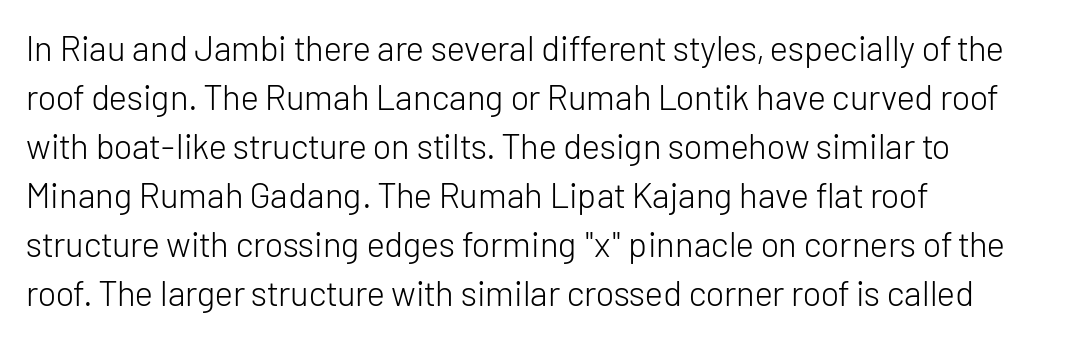
The image shows 35 px light sans-serif type, upright; set left-aligned, normal line spacing (1.4x), normal letter spacing, not underlined; low stroke contrast and a medium x-height.
